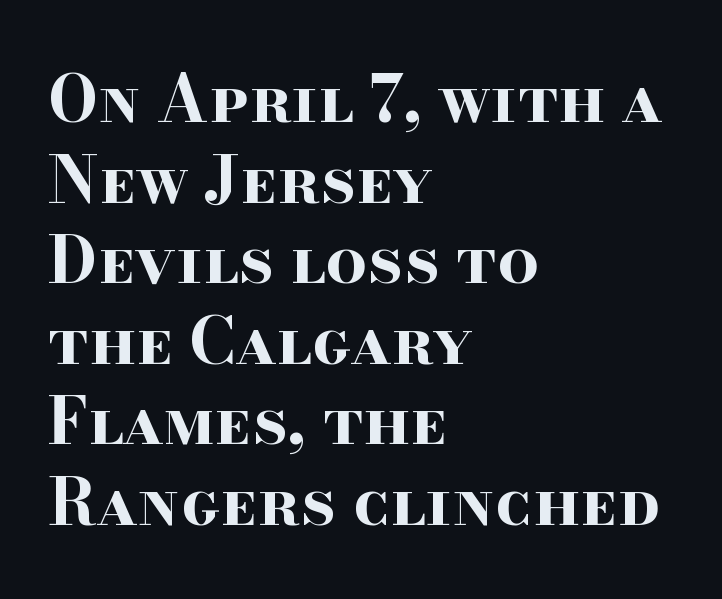
Is this a fixed-width face? No — the glyphs have proportional, varying widths. To sum up the face: it has serifs. The passage shown is emphatically bold. Designer's note — italics off, roman on. Words appear dense and cohesive because spacing is normal.
